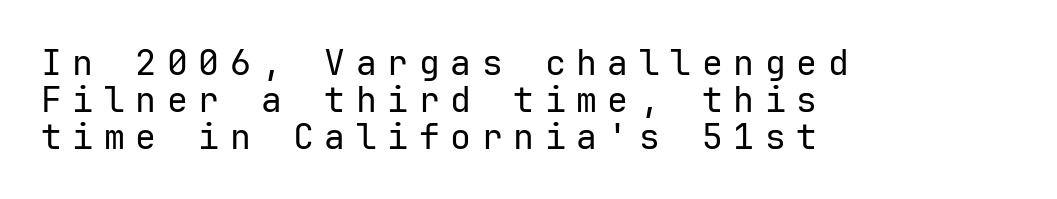
{"serif": "no", "italic": "no", "bold": "no", "weight": "regular", "width": "normal", "stroke_contrast": "low", "x_height": "medium", "underline": "no", "align": "left", "line_spacing": "tight", "line_spacing_ratio": 1.06, "letter_spacing": "wide", "letter_spacing_em": 0.3, "glyph_px": 35}
